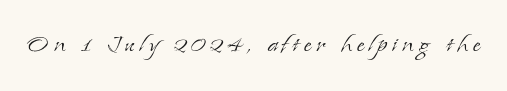
The image shows 31 px light serif type; set not underlined; low stroke contrast and a small x-height.
